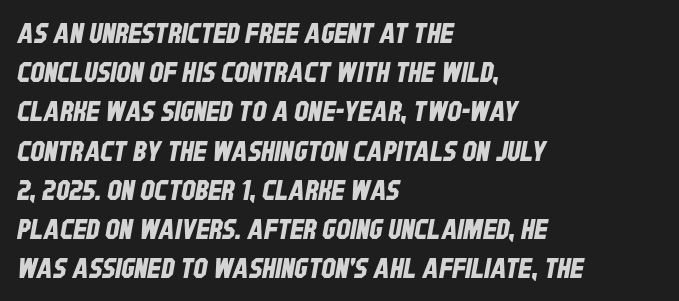
Q: Is the typeface a serif or a sans-serif typeface? A: Sans-serif.
Q: Is the text underlined? A: No.
Q: How is the paragraph aligned? A: Left-aligned.
Q: Is the spacing between letters normal or unusually wide? A: Normal.
Q: Is the spacing between lines tight, normal or loose? A: Normal.
Q: Width (condensed, normal, or wide)? A: Condensed.
Q: Stroke contrast? A: Low.
Q: x-height? A: Large.
Q: Monospaced? A: No.
